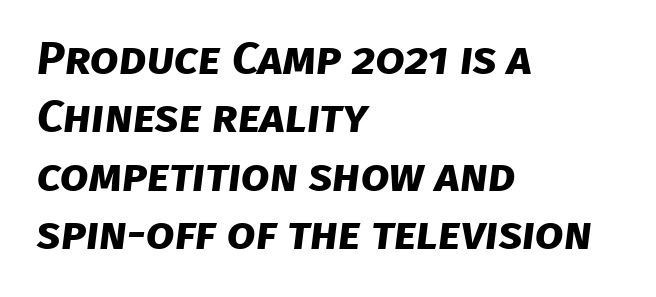
The image shows 46 px bold sans-serif type; set left-aligned, normal line spacing (1.27x), normal letter spacing, not underlined; low stroke contrast and a large x-height.
